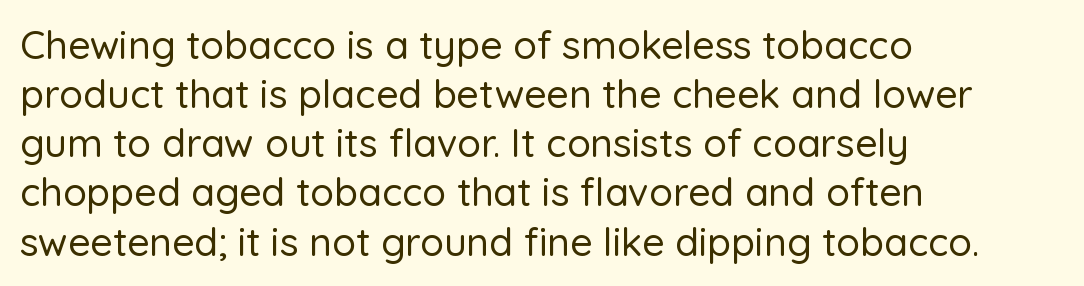
{"serif": "no", "italic": "no", "width": "normal", "stroke_contrast": "low", "x_height": "medium", "monospaced": "no", "underline": "no", "align": "left", "line_spacing": "normal", "line_spacing_ratio": 1.26, "letter_spacing": "normal", "letter_spacing_em": 0.0, "glyph_px": 39}
